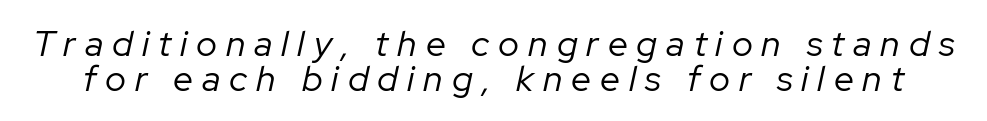
Does the leading feel generous? Not at all — it's pinched. Looks like regular typesetting: each glyph gets only the width it needs. This sample uses an oblique cut, with every glyph tilted off the vertical. The area under the type is left untouched. Caption: expanded tracking, letters set apart.
